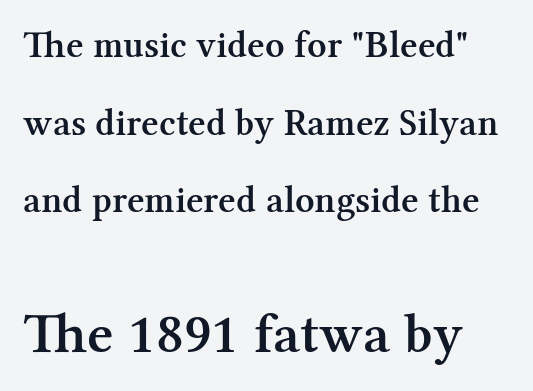
{"serif": "yes", "italic": "no", "bold": "semi", "weight": "semibold", "width": "normal", "stroke_contrast": "medium", "x_height": "medium", "monospaced": "no", "underline": "no", "line_spacing": "loose", "line_spacing_ratio": 2.04, "letter_spacing": "normal", "letter_spacing_em": 0.0, "larger_block": "second", "size_ratio": 1.5, "glyph_px": 57}
